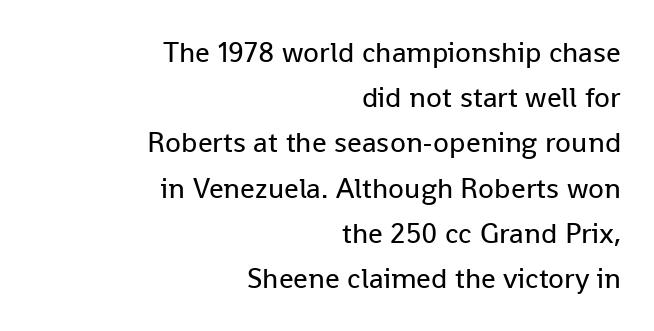
Q: Is the text bold? A: No.
Q: Is the text italic (slanted)? A: No, it is upright.
Q: Is the typeface a serif or a sans-serif typeface? A: Sans-serif.
Q: Is the text underlined? A: No.
Q: How is the paragraph aligned? A: Right-aligned.
Q: Is the spacing between letters normal or unusually wide? A: Normal.
Q: Is the spacing between lines tight, normal or loose? A: Normal.
Q: Width (condensed, normal, or wide)? A: Normal.
Q: Stroke contrast? A: Low.
Q: x-height? A: Medium.
Q: Monospaced? A: No.
